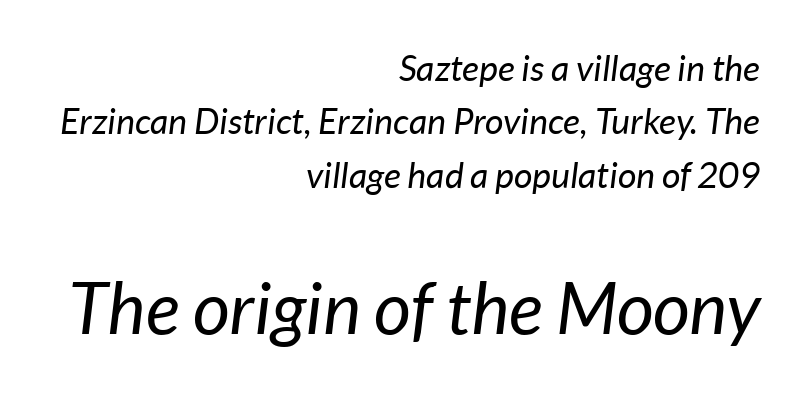
{"italic": "yes", "lean": "right", "slant_degrees": 7, "bold": "no", "weight": "regular", "width": "normal", "stroke_contrast": "low", "x_height": "medium", "monospaced": "no", "underline": "no", "align": "right", "line_spacing": "normal", "line_spacing_ratio": 1.48, "letter_spacing": "normal", "letter_spacing_em": 0.0, "larger_block": "second", "size_ratio": 2.0, "glyph_px": 72}
